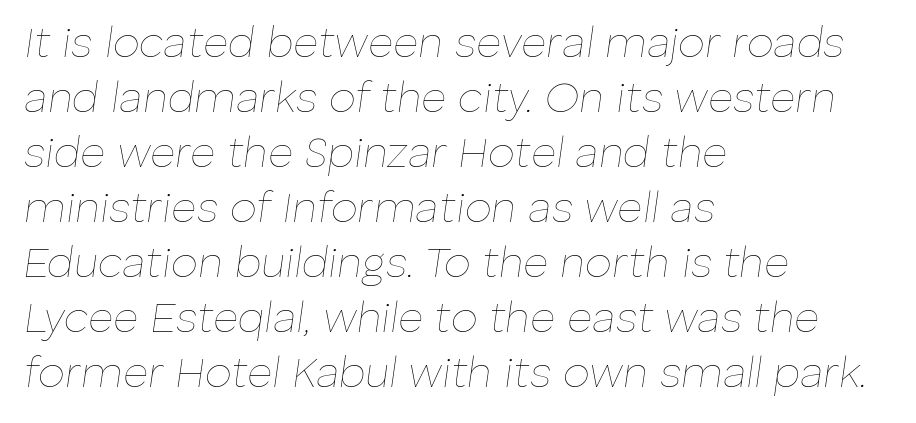
The image shows 43 px thin type, italic (leaning right); set left-aligned, normal line spacing (1.28x), normal letter spacing, not underlined; low stroke contrast and a medium x-height.
